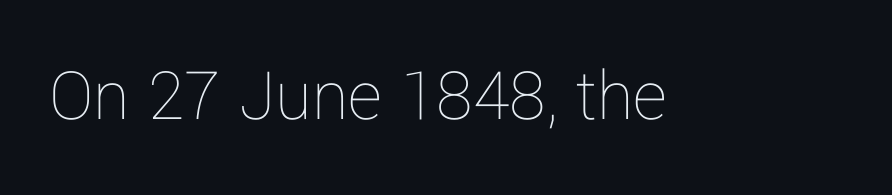
The image shows 74 px thin type, upright; set normal letter spacing, not underlined; low stroke contrast and a medium x-height.
